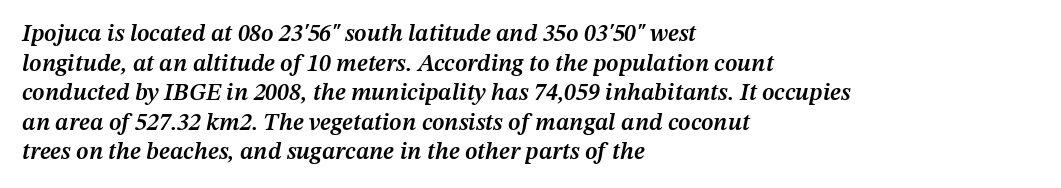
{"italic": "yes", "lean": "right", "slant_degrees": 12, "bold": "semi", "underline": "no", "align": "left", "line_spacing_ratio": 1.23, "letter_spacing": "normal", "letter_spacing_em": 0.0, "glyph_px": 24}
